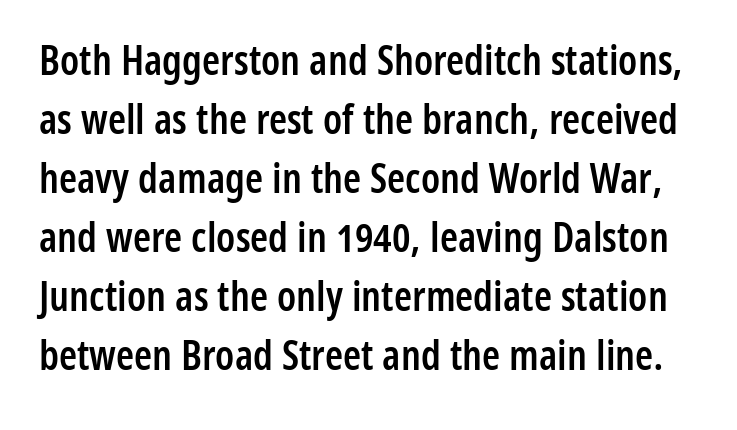
The letters carry no serifs — their stems end cleanly without finishing strokes. Honestly, the row spacing looks completely unremarkable. Is there any slant? The stems are plumb. Varying glyph widths throughout — classic text-font behaviour.
